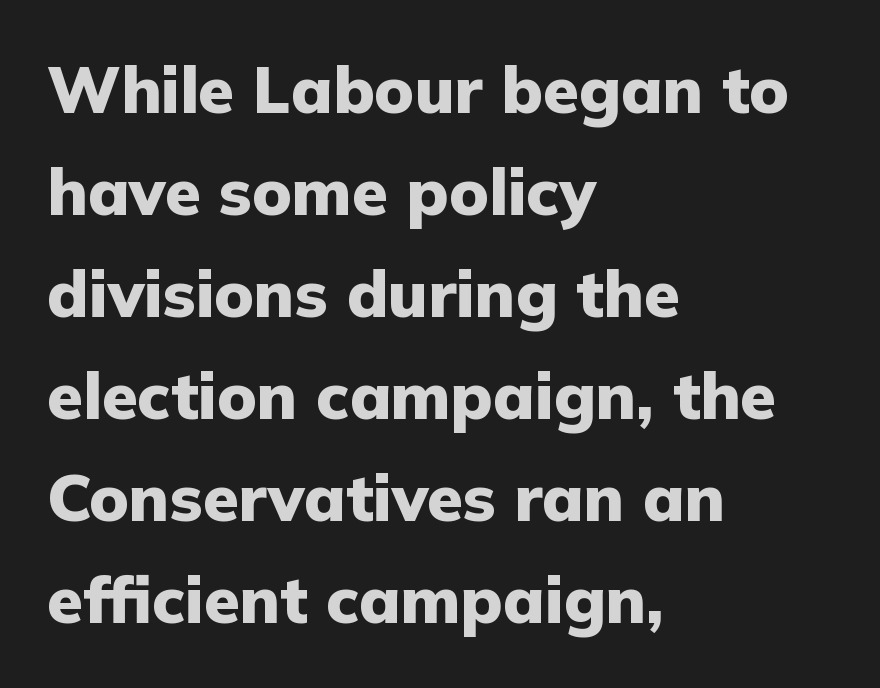
Every character sits straight up, as roman type does. Compared with an ordinary text face, these strokes are far heavier — a full bold. All the whitespace from short lines collects on the right. Quick note: interline space is typical.
